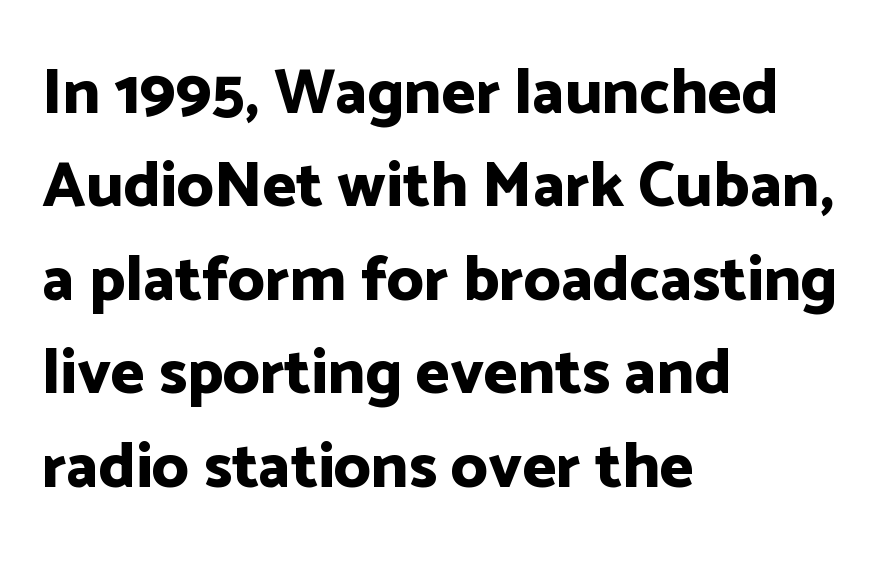
Lines of text with bare space underneath. The line texture is even and compact thanks to regular tracking. A classic flush-left, rag-right setting is used for this passage. The rendering uses natural spacing where letterforms have individual widths. Caption: bold face, heavy strokes.
